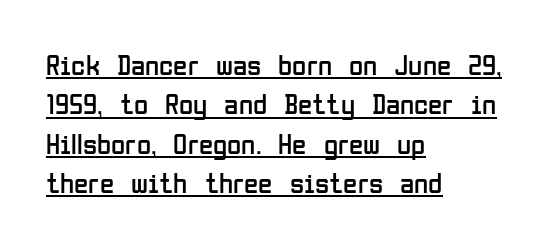
A classic flush-left, rag-right setting is used for this passage. The space between consecutive lines is moderate. Glance below the letters and you will spot a drawn line. No italicization has been applied; the sample stays upright.
